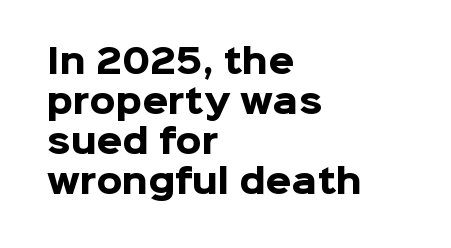
{"serif": "no", "italic": "no", "bold": "yes", "weight": "heavy", "width": "normal", "stroke_contrast": "low", "x_height": "medium", "monospaced": "no", "underline": "no", "align": "left", "line_spacing_ratio": 1.21, "letter_spacing": "normal", "letter_spacing_em": 0.0, "glyph_px": 33}
